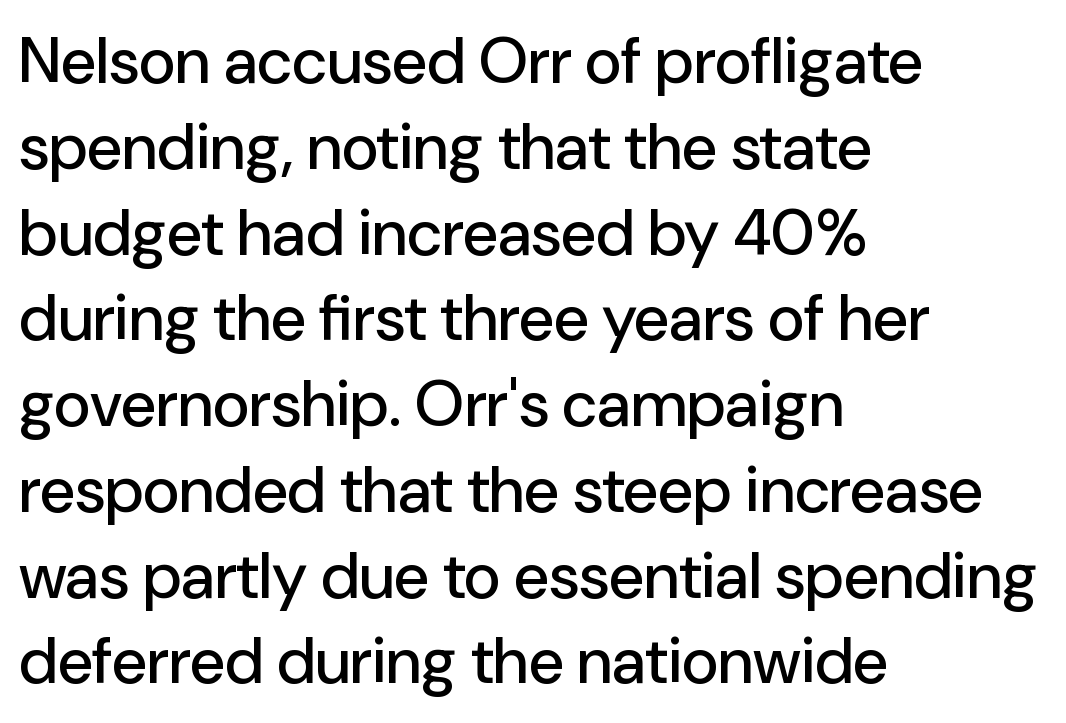
The image shows 64 px sans-serif type, upright; set left-aligned, normal line spacing (1.34x), normal letter spacing, not underlined; low stroke contrast and a medium x-height.
